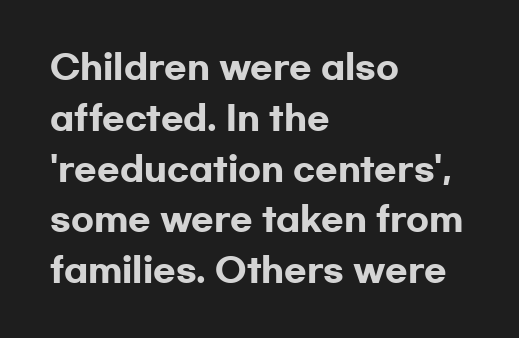
The image shows 33 px heavy, wide sans-serif type, upright; set left-aligned, normal line spacing (1.54x), normal letter spacing, not underlined; low stroke contrast and a medium x-height.
